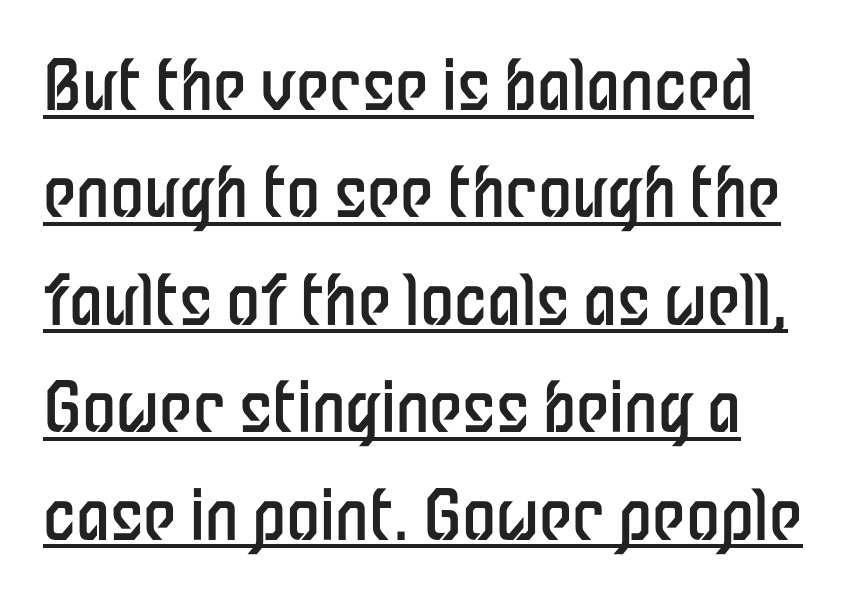
Q: Is the text bold? A: No.
Q: Is the text italic (slanted)? A: No, it is upright.
Q: Is the typeface a serif or a sans-serif typeface? A: Sans-serif.
Q: Is the text underlined? A: Yes.
Q: Is the spacing between letters normal or unusually wide? A: Normal.
Q: Is the spacing between lines tight, normal or loose? A: Normal.
Q: Width (condensed, normal, or wide)? A: Condensed.
Q: Stroke contrast? A: Low.
Q: x-height? A: Medium.
Q: Monospaced? A: No.
